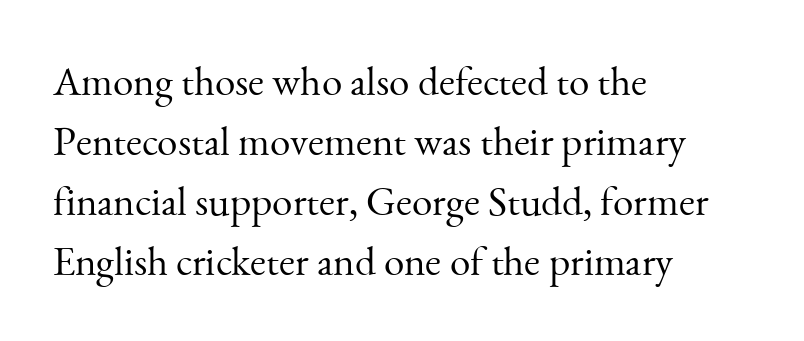
{"serif": "yes", "italic": "no", "bold": "no", "weight": "light", "width": "normal", "stroke_contrast": "medium", "x_height": "small", "monospaced": "no", "underline": "no", "align": "left", "line_spacing": "normal", "line_spacing_ratio": 1.46, "letter_spacing": "normal", "letter_spacing_em": 0.0, "glyph_px": 41}
